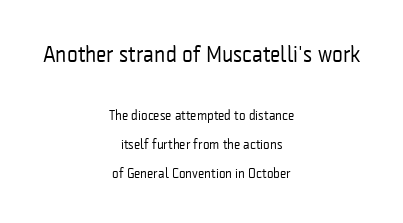
In terms of leading, this rendering errs on the spacious side. The rag falls on both sides of this text block equally. Designer's note — italics off, roman on. Glance below the letters and you will spot only blank space.
